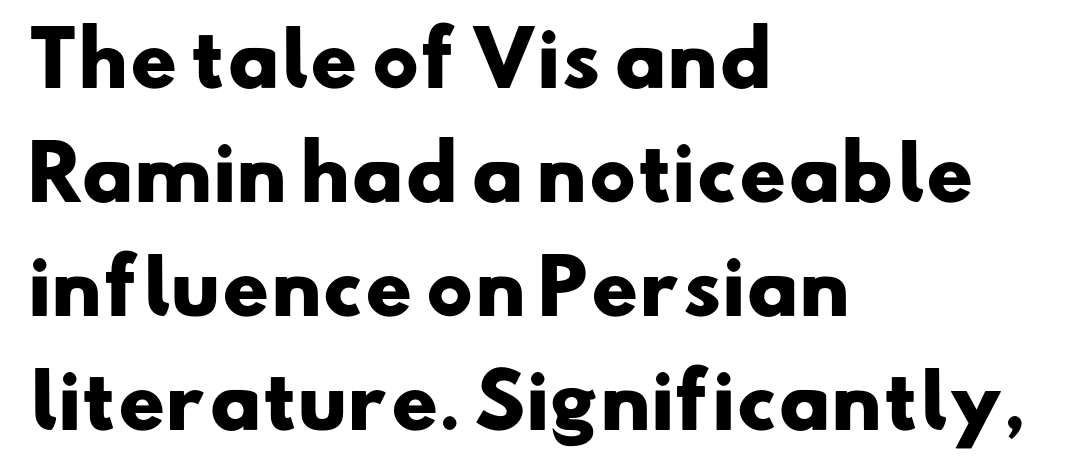
Q: Is the text bold? A: Yes.
Q: Is the typeface a serif or a sans-serif typeface? A: Sans-serif.
Q: Is the text underlined? A: No.
Q: How is the paragraph aligned? A: Left-aligned.
Q: Is the spacing between letters normal or unusually wide? A: Normal.
Q: Is the spacing between lines tight, normal or loose? A: Normal.
Q: Width (condensed, normal, or wide)? A: Wide.
Q: Stroke contrast? A: Low.
Q: x-height? A: Small.
Q: Monospaced? A: No.
